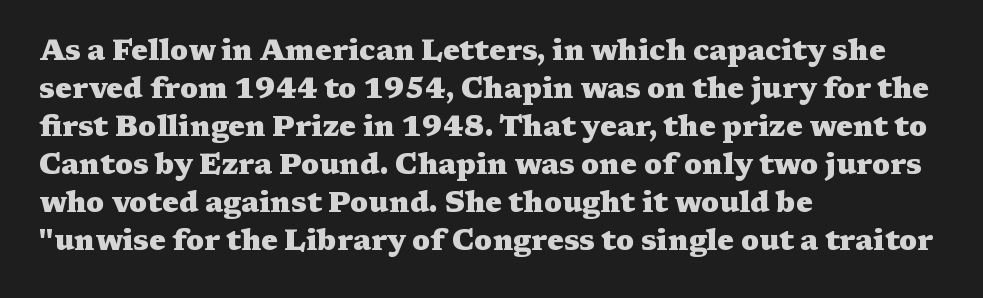
Q: Is the text bold? A: Yes.
Q: Is the text italic (slanted)? A: No, it is upright.
Q: Is the typeface a serif or a sans-serif typeface? A: Serif.
Q: Is the text underlined? A: No.
Q: How is the paragraph aligned? A: Left-aligned.
Q: Is the spacing between letters normal or unusually wide? A: Normal.
Q: Is the spacing between lines tight, normal or loose? A: Normal.
Q: Width (condensed, normal, or wide)? A: Wide.
Q: Stroke contrast? A: Medium.
Q: x-height? A: Medium.
Q: Monospaced? A: No.
